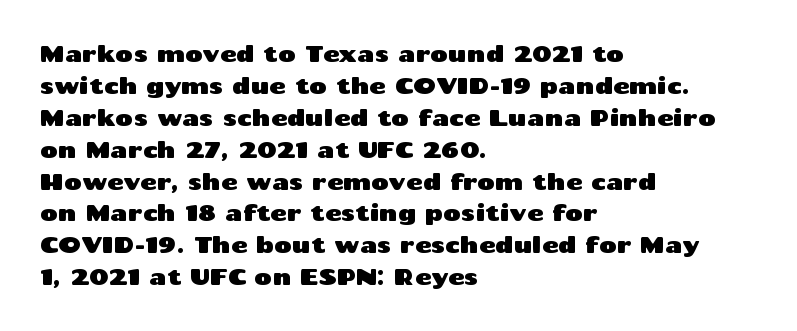
Left-aligned paragraph, ragged on the right. Rendered with straight, roman letterforms. Successive baselines arrive at the customary interval. Descenders are the only things crossing below the line. Is the letter spacing exaggerated? No — it looks like the ordinary default.
